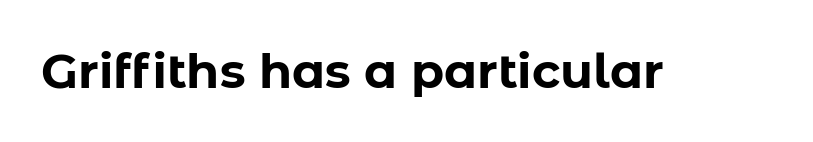
Letterform terminals end flat and unadorned throughout the passage. The gaps between neighbouring characters are ordinary and unremarkable. Each letter keeps its own natural width here, so spacing adapts to shape. Quick note: underline off. Heavy-handed strokes throughout: this text is bold. Posture: straight, roman, zero tilt.
